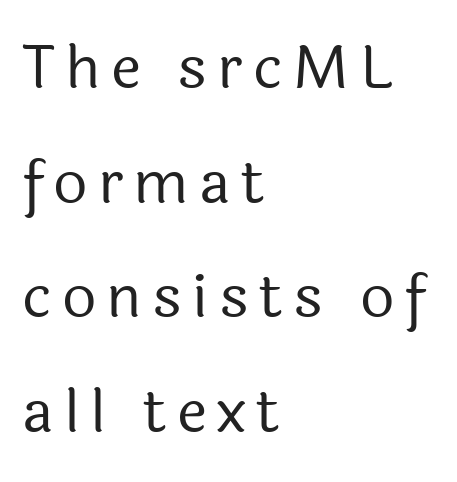
{"serif": "no", "italic": "no", "bold": "no", "weight": "regular", "width": "normal", "x_height": "medium", "monospaced": "no", "underline": "no", "align": "left", "line_spacing": "loose", "line_spacing_ratio": 1.91, "glyph_px": 60}
